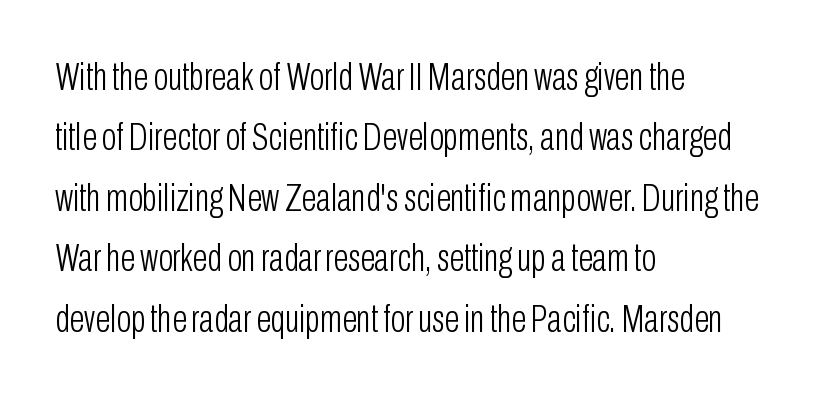
Q: Is the text bold? A: No.
Q: Is the text italic (slanted)? A: No, it is upright.
Q: Is the typeface a serif or a sans-serif typeface? A: Sans-serif.
Q: Is the text underlined? A: No.
Q: How is the paragraph aligned? A: Left-aligned.
Q: Is the spacing between letters normal or unusually wide? A: Normal.
Q: Is the spacing between lines tight, normal or loose? A: Normal.
Q: Width (condensed, normal, or wide)? A: Condensed.
Q: Stroke contrast? A: Low.
Q: x-height? A: Medium.
Q: Monospaced? A: No.
